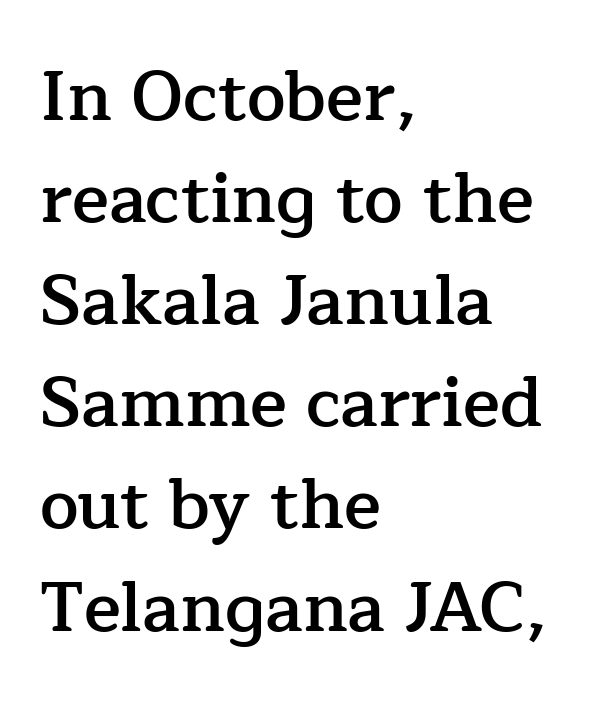
Q: Is the text bold? A: Semi-bold.
Q: Is the text italic (slanted)? A: No, it is upright.
Q: Is the typeface a serif or a sans-serif typeface? A: Serif.
Q: Is the text underlined? A: No.
Q: How is the paragraph aligned? A: Left-aligned.
Q: Is the spacing between letters normal or unusually wide? A: Normal.
Q: Is the spacing between lines tight, normal or loose? A: Normal.
Q: Width (condensed, normal, or wide)? A: Normal.
Q: Stroke contrast? A: Low.
Q: x-height? A: Medium.
Q: Monospaced? A: No.
